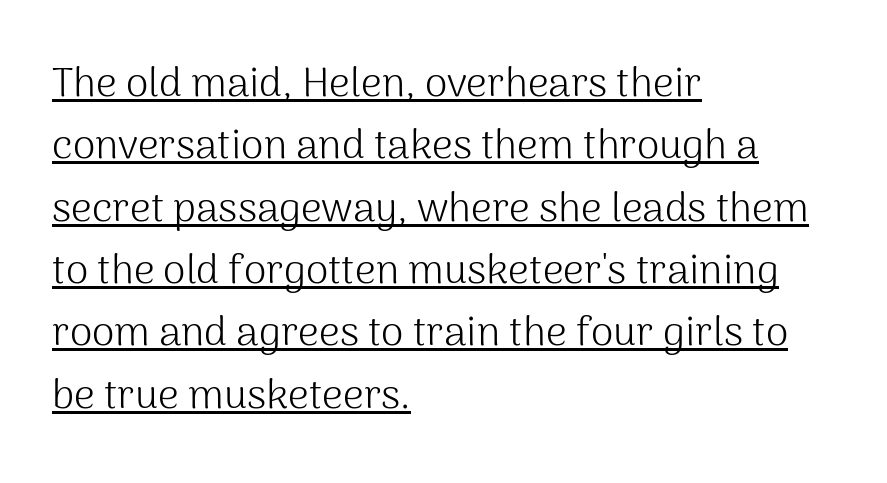
{"serif": "no", "italic": "no", "bold": "no", "weight": "light", "width": "normal", "stroke_contrast": "medium", "x_height": "medium", "monospaced": "no", "underline": "yes", "align": "left", "line_spacing": "normal", "line_spacing_ratio": 1.52, "letter_spacing": "normal", "letter_spacing_em": 0.0, "glyph_px": 41}
